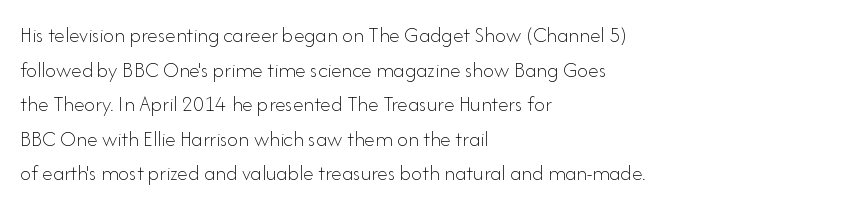
Which margin do the lines hug? The left one — the right edge is uneven. This is roman type, the default non-slanted kind. Summary of vertical rhythm: regular, with standard interline spacing. These glyphs show unthickened strokes, regular width or finer. The rendering keeps characters at their native spacing. The gap between lines stays unmarked.
